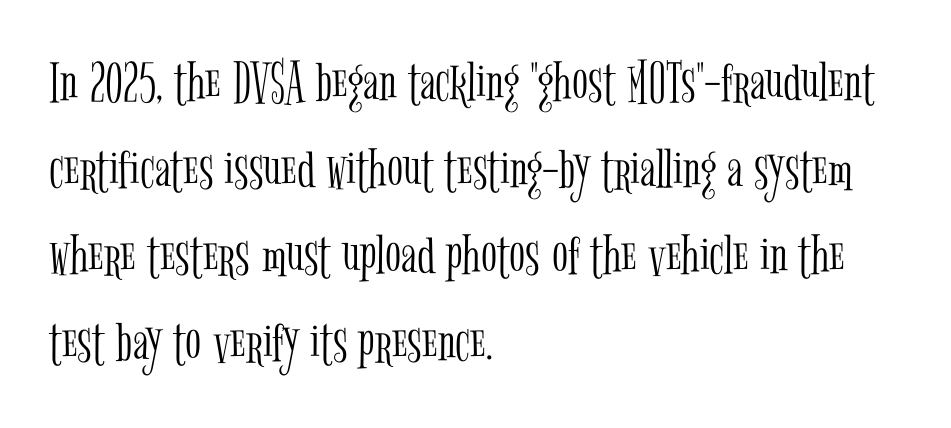
Layout note: lines flush left. Rendered with straight, roman letterforms. The area under the type is left untouched. Look at the tracking — it's just the regular setting, nothing added.
